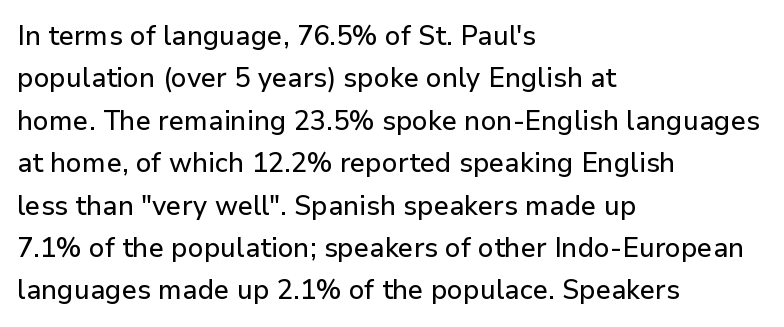
The image shows 27 px text type, upright; set left-aligned, normal line spacing (1.57x), normal letter spacing, not underlined.
